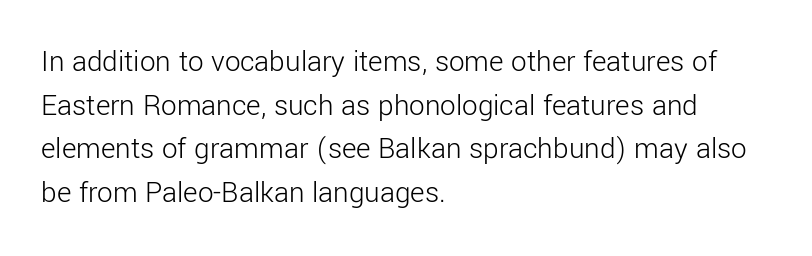
{"serif": "no", "italic": "no", "bold": "no", "weight": "light", "width": "normal", "stroke_contrast": "low", "x_height": "medium", "monospaced": "no", "underline": "no", "align": "left", "line_spacing": "normal", "line_spacing_ratio": 1.41, "letter_spacing": "normal", "letter_spacing_em": 0.0, "glyph_px": 31}
